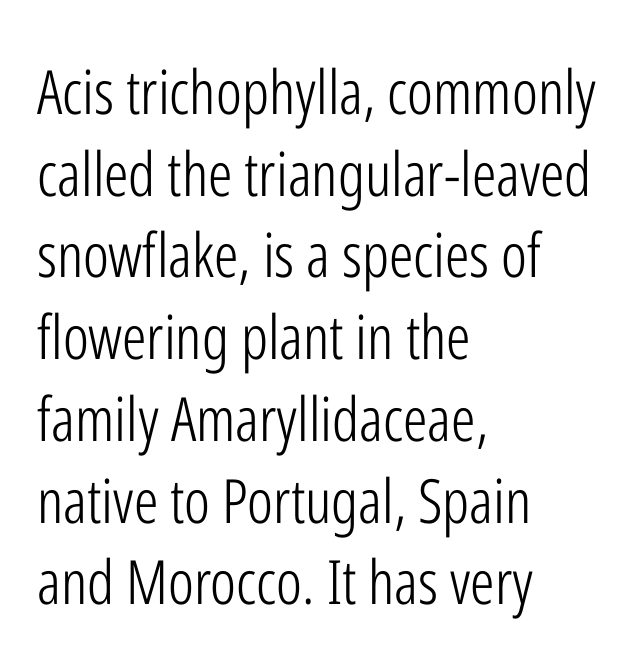
Q: Is the text bold? A: No.
Q: Is the text italic (slanted)? A: No, it is upright.
Q: Is the typeface a serif or a sans-serif typeface? A: Sans-serif.
Q: Is the text underlined? A: No.
Q: How is the paragraph aligned? A: Left-aligned.
Q: Is the spacing between letters normal or unusually wide? A: Normal.
Q: Is the spacing between lines tight, normal or loose? A: Normal.
Q: Width (condensed, normal, or wide)? A: Condensed.
Q: Stroke contrast? A: Low.
Q: x-height? A: Medium.
Q: Monospaced? A: No.
